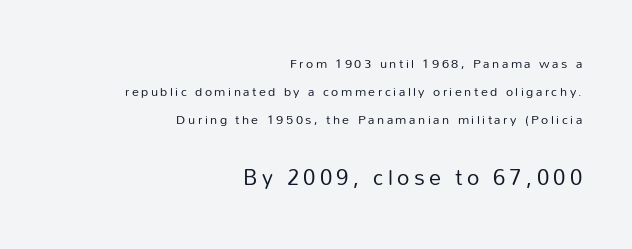
Q: Is the text bold? A: No.
Q: Is the text italic (slanted)? A: No, it is upright.
Q: Is the text underlined? A: No.
Q: How is the paragraph aligned? A: Right-aligned.
Q: Is the spacing between lines tight, normal or loose? A: Loose.
Q: Which block of text is set in a larger size, the first (top) or the second (bottom)? A: The second (bottom) one.
